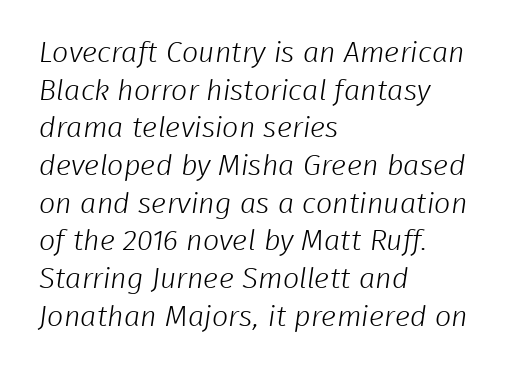
The image shows 29 px light sans-serif type; set left-aligned, normal line spacing (1.3x), normal letter spacing, not underlined; low stroke contrast and a medium x-height.
